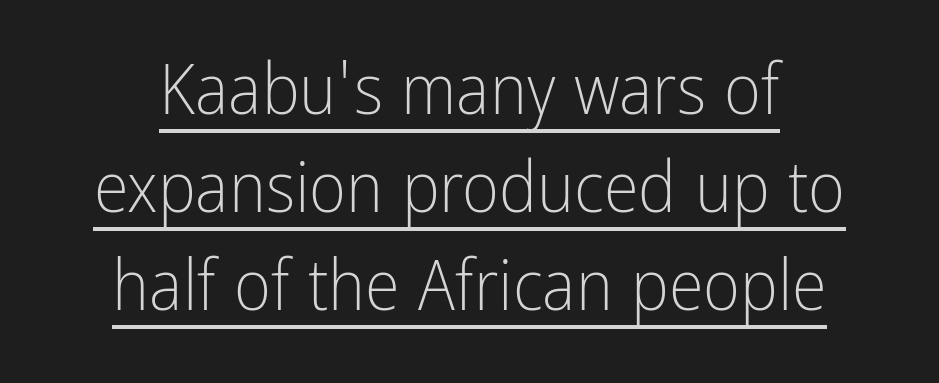
The lettering holds an erect, upright posture throughout. Regular leading. The face used here is proportionally spaced, like ordinary book or web type. No letter is thick-stroked: the sample isn't bold.
